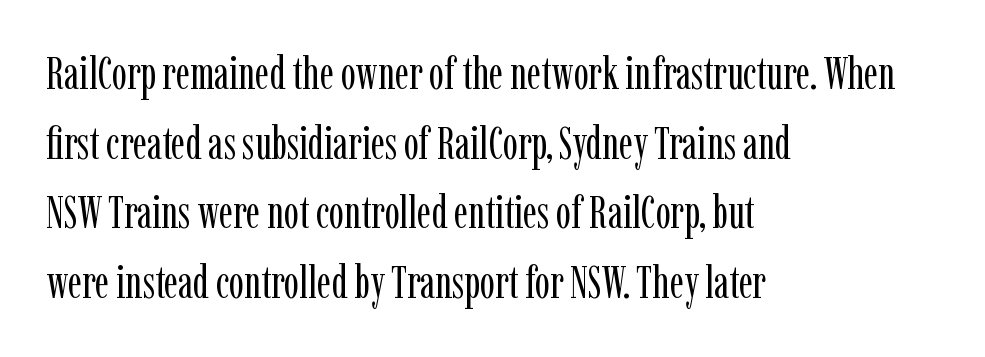
The image shows 45 px regular-weight, condensed serif type, upright; set left-aligned, normal line spacing (1.55x), normal letter spacing, not underlined; low stroke contrast and a medium x-height.
